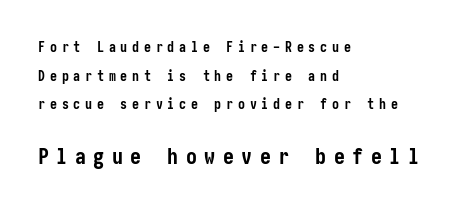
Q: Is the text bold? A: Yes.
Q: Is the text italic (slanted)? A: No, it is upright.
Q: Is the text underlined? A: No.
Q: How is the paragraph aligned? A: Left-aligned.
Q: Is the spacing between letters normal or unusually wide? A: Unusually wide.
Q: Is the spacing between lines tight, normal or loose? A: Loose.
Q: Which block of text is set in a larger size, the first (top) or the second (bottom)? A: The second (bottom) one.
